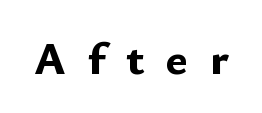
{"serif": "no", "italic": "no", "bold": "yes", "weight": "bold", "width": "normal", "stroke_contrast": "low", "x_height": "small", "monospaced": "no", "underline": "no", "letter_spacing": "wide", "letter_spacing_em": 0.47, "glyph_px": 46}
